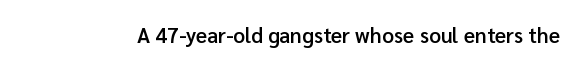
Q: Is the text bold? A: Semi-bold.
Q: Is the text italic (slanted)? A: No, it is upright.
Q: Is the text underlined? A: No.
Q: Is the spacing between letters normal or unusually wide? A: Normal.
